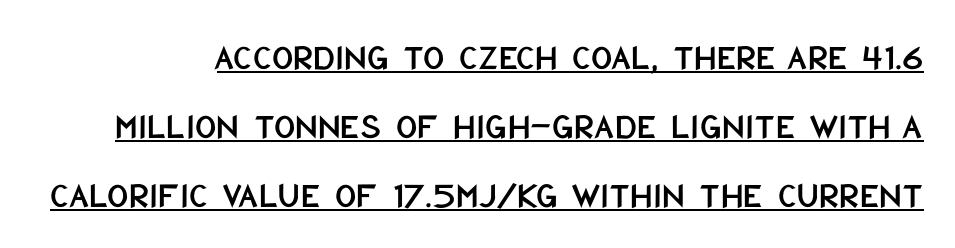
Italic? Not at all — the glyphs are vertical. Short note: letters normally spaced. Note the varied advance widths — an 'i' is clearly narrower than an 'm'. What decoration does the sample have? An underline. Examine the stroke ends and you'll find no serifs.
